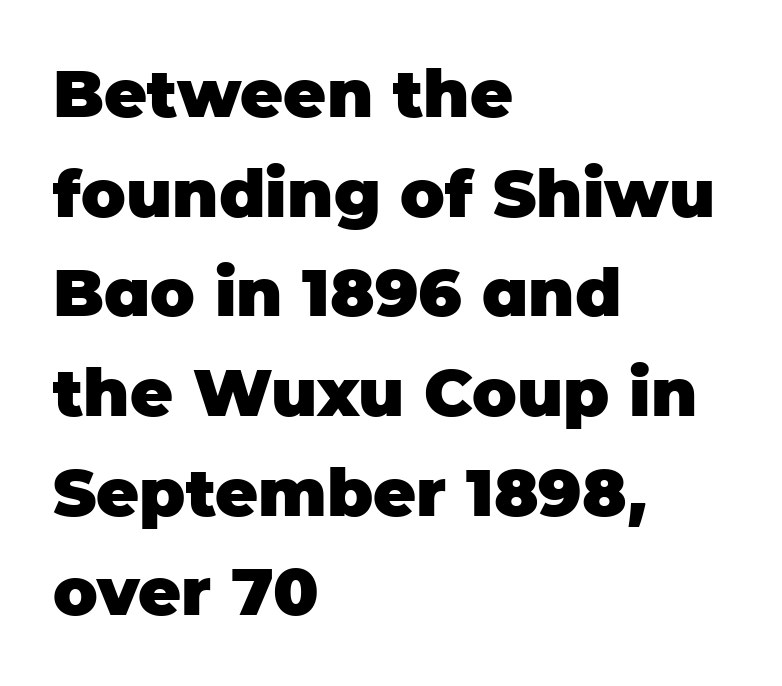
{"serif": "no", "italic": "no", "bold": "yes", "weight": "heavy", "width": "normal", "stroke_contrast": "low", "x_height": "large", "monospaced": "no", "underline": "no", "align": "left", "line_spacing": "normal", "line_spacing_ratio": 1.51, "letter_spacing": "normal", "letter_spacing_em": 0.0, "glyph_px": 66}
